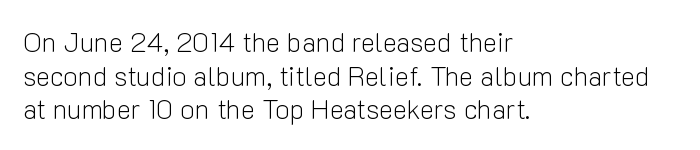
Whoever set this chose a conventional vertical rhythm. Each stroke keeps to a modest, everyday thickness or less. Is there any slant? The stems are plumb. Any mark beneath the type? The region is blank. Horizontal alignment here is leftward, the default for most running prose.
